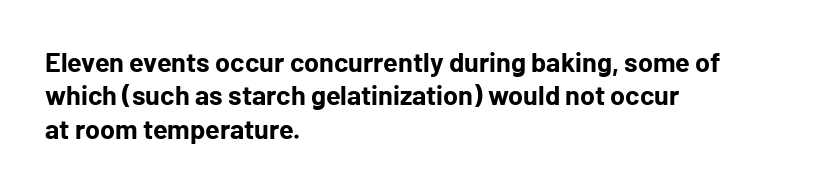
There is no visible air inserted between adjacent glyphs. Compared with a centered layout, this one pins lines to the left instead. The strokes are fattened all the way to bold. A typesetter would mark this as roman, not italic. The words here are not underlined.
